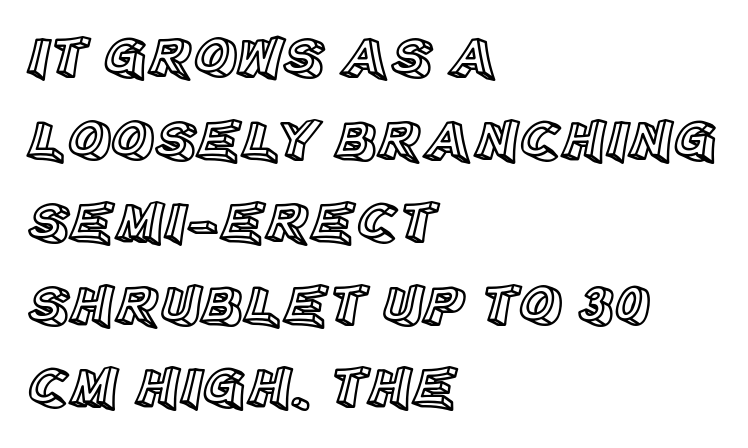
The tracking reads as untouched default to a designer's eye. Beneath every word, the page is bare. Is this a fixed-width face? No — the glyphs have proportional, varying widths. Teacher's note: observe the even left margin — that is flush-left alignment.
